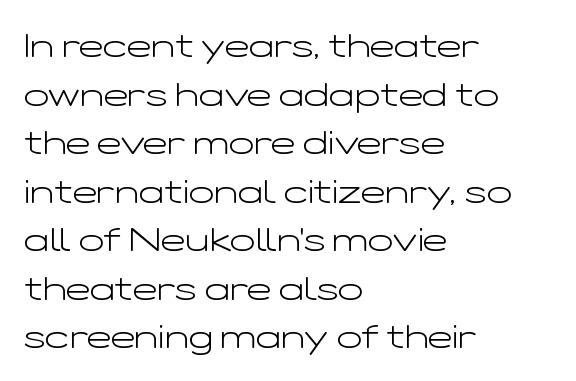
The image shows 33 px light, wide sans-serif type, upright; set left-aligned, normal line spacing (1.47x), normal letter spacing, not underlined; low stroke contrast and a medium x-height.
